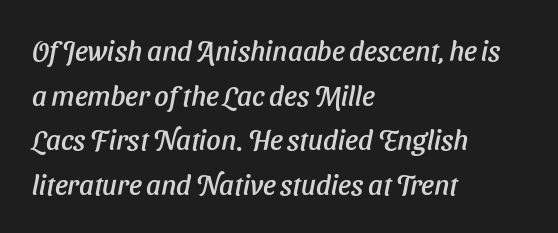
The image shows 28 px text type; set left-aligned, normal line spacing (1.59x), normal letter spacing, not underlined; low stroke contrast and a medium x-height.
